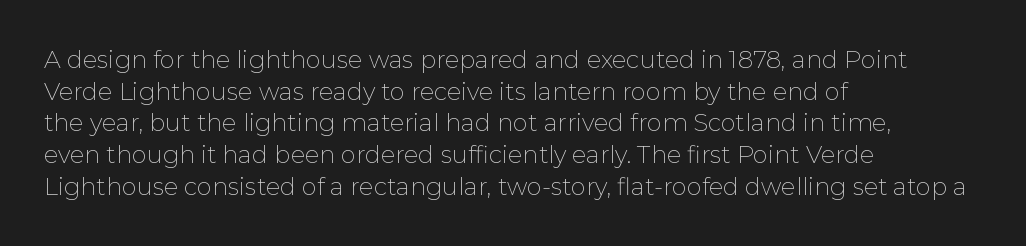
Q: Is the text bold? A: No.
Q: Is the text italic (slanted)? A: No, it is upright.
Q: Is the text underlined? A: No.
Q: How is the paragraph aligned? A: Left-aligned.
Q: Is the spacing between letters normal or unusually wide? A: Normal.
Q: Is the spacing between lines tight, normal or loose? A: Normal.
